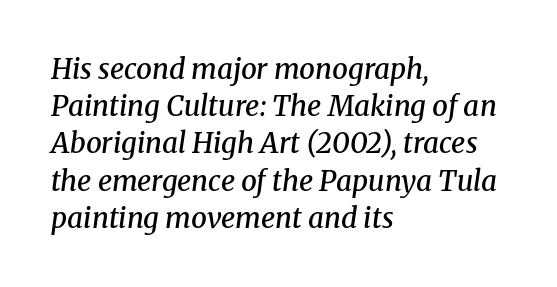
{"serif": "yes", "italic": "yes", "lean": "right", "slant_degrees": 8, "bold": "semi", "weight": "semibold", "width": "normal", "stroke_contrast": "medium", "x_height": "medium", "monospaced": "no", "underline": "no", "align": "left", "line_spacing": "normal", "line_spacing_ratio": 1.33, "letter_spacing": "normal", "letter_spacing_em": 0.0, "glyph_px": 28}
